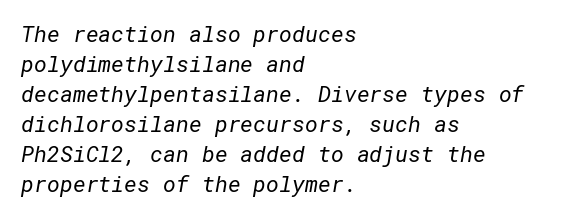
{"bold": "no", "underline": "no", "align": "left", "line_spacing": "normal", "line_spacing_ratio": 1.36, "letter_spacing": "normal", "letter_spacing_em": 0.0, "glyph_px": 22}
